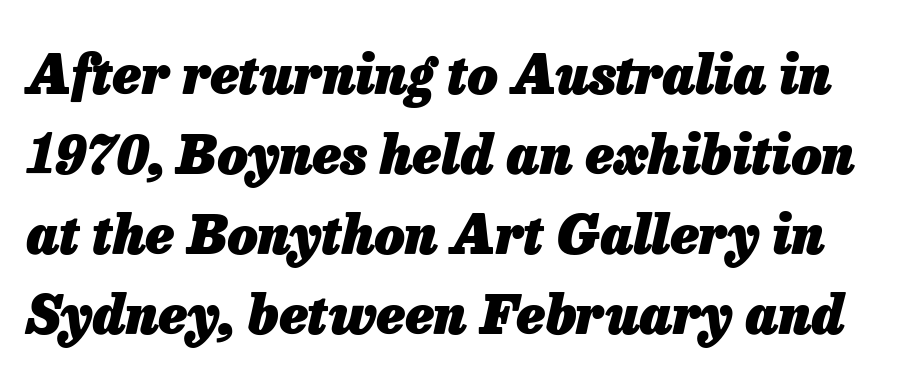
Q: Is the text bold? A: Yes.
Q: Is the text italic (slanted)? A: Yes, it leans right by about 13 degrees.
Q: Is the text underlined? A: No.
Q: Is the spacing between letters normal or unusually wide? A: Normal.
Q: Is the spacing between lines tight, normal or loose? A: Normal.
Q: Width (condensed, normal, or wide)? A: Normal.
Q: Stroke contrast? A: Low.
Q: x-height? A: Medium.
Q: Monospaced? A: No.
